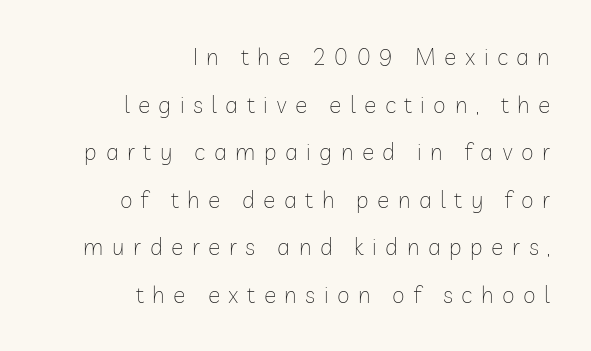
Reading down the column, the eye jumps a long way to each next line. Each stroke keeps to a modest, everyday thickness or less. This rendering widens character spacing well past its baseline value. Posture: straight, roman, zero tilt. Underlining? Definitely not there.
